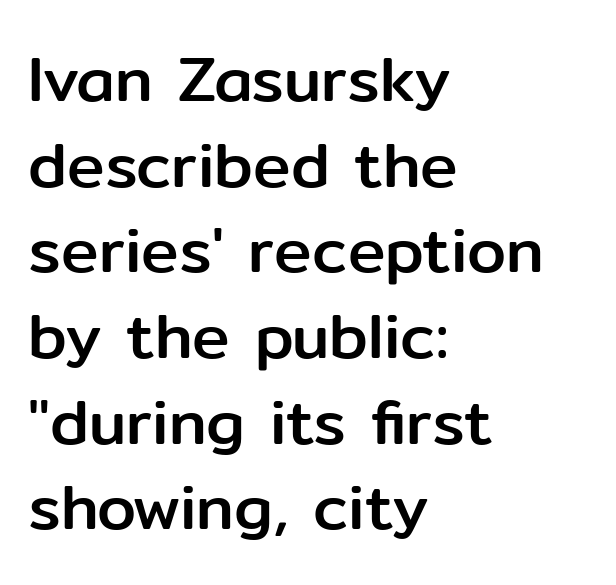
The image shows 63 px sans-serif type, upright; set left-aligned, normal line spacing (1.36x), normal letter spacing, not underlined; low stroke contrast and a medium x-height.
